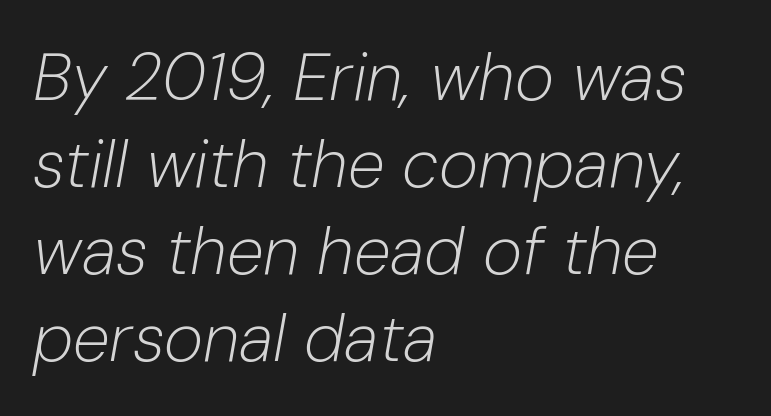
The image shows 67 px light type, italic (leaning right); set left-aligned, normal line spacing (1.3x), normal letter spacing, not underlined; low stroke contrast and a medium x-height.
